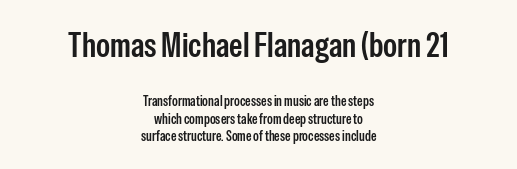
The image shows 34 px condensed sans-serif type, upright; set centered, line spacing 1.24x, normal letter spacing, not underlined; the first (top) block is 2.43x larger; low stroke contrast and a medium x-height.
